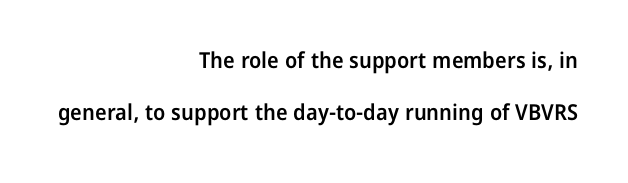
Q: Is the text bold? A: Semi-bold.
Q: Is the text italic (slanted)? A: No, it is upright.
Q: Is the text underlined? A: No.
Q: How is the paragraph aligned? A: Right-aligned.
Q: Is the spacing between letters normal or unusually wide? A: Normal.
Q: Is the spacing between lines tight, normal or loose? A: Loose.
